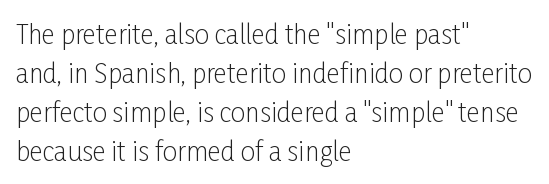
Each new line begins a customary step beneath the previous one. Students, note that the glyphs here touch the page at normal intervals. Letters rest on an invisible, unmarked baseline. Posture: upright roman.
